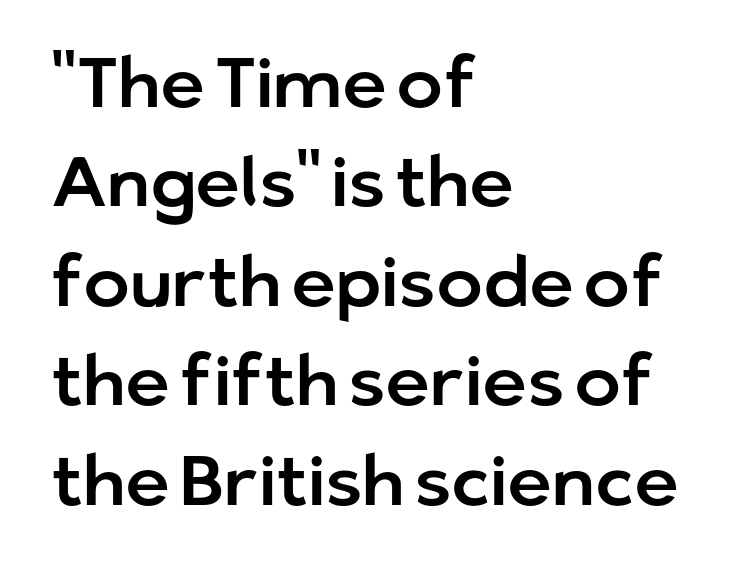
{"serif": "no", "italic": "no", "width": "normal", "stroke_contrast": "low", "x_height": "medium", "monospaced": "no", "underline": "no", "align": "left", "line_spacing": "normal", "line_spacing_ratio": 1.42, "letter_spacing": "normal", "letter_spacing_em": 0.0, "glyph_px": 70}
